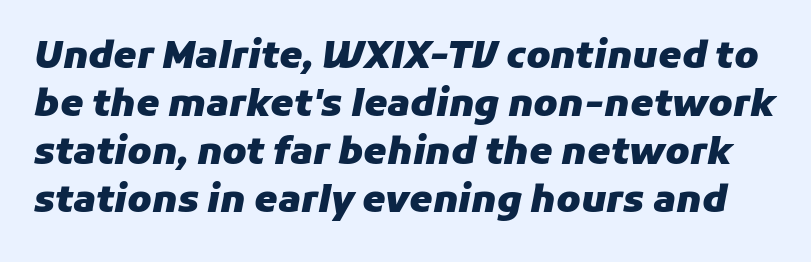
Just letters on the line, the space beneath them empty. Chunky letters — that's bold for sure. Nobody touched the tracking dial on this one. If you drew a line through each stem, it would be angled. Vertically, the passage feels balanced, rows spaced as you'd expect.
